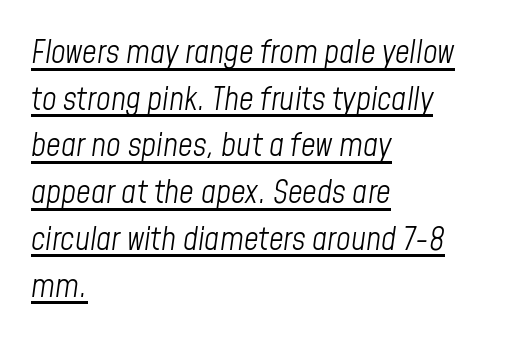
Q: Is the text bold? A: No.
Q: Is the text italic (slanted)? A: Yes, it leans right by about 8 degrees.
Q: Is the text underlined? A: Yes.
Q: How is the paragraph aligned? A: Left-aligned.
Q: Is the spacing between letters normal or unusually wide? A: Normal.
Q: Is the spacing between lines tight, normal or loose? A: Normal.
Q: Width (condensed, normal, or wide)? A: Condensed.
Q: Stroke contrast? A: Low.
Q: x-height? A: Medium.
Q: Monospaced? A: No.
